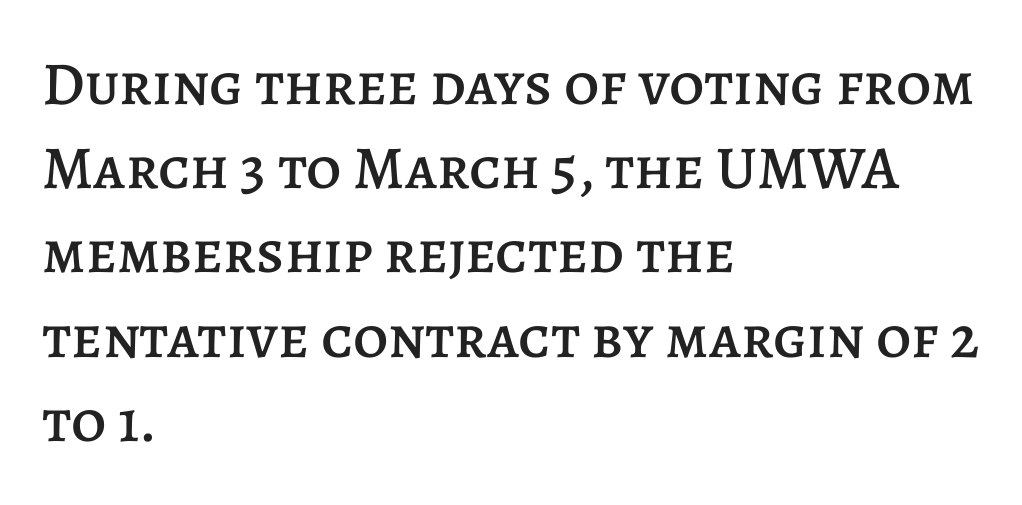
Q: Is the text italic (slanted)? A: No, it is upright.
Q: Is the text underlined? A: No.
Q: How is the paragraph aligned? A: Left-aligned.
Q: Is the spacing between letters normal or unusually wide? A: Normal.
Q: Is the spacing between lines tight, normal or loose? A: Normal.
Q: Width (condensed, normal, or wide)? A: Normal.
Q: Stroke contrast? A: Low.
Q: x-height? A: Large.
Q: Monospaced? A: No.
